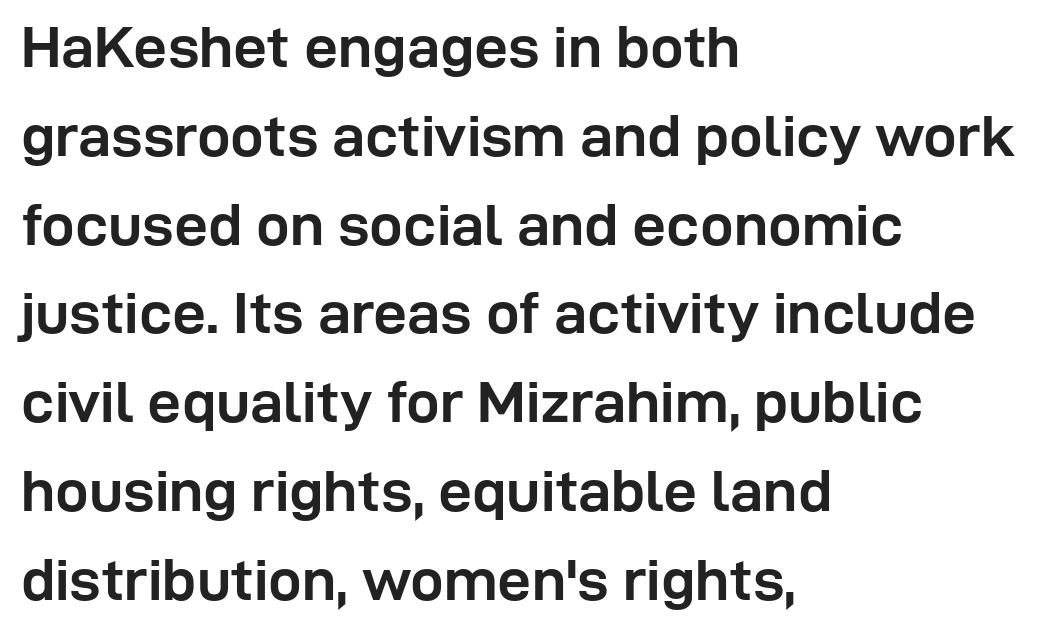
{"serif": "no", "italic": "no", "bold": "yes", "weight": "semibold", "width": "normal", "stroke_contrast": "low", "x_height": "medium", "monospaced": "no", "underline": "no", "align": "left", "line_spacing": "normal", "line_spacing_ratio": 1.48, "letter_spacing": "normal", "letter_spacing_em": 0.0, "glyph_px": 60}
